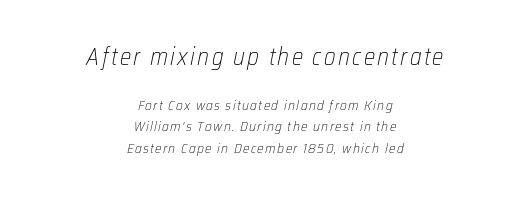
Descender tails drop into unmarked territory. Reading down the column, the eye jumps a familiar distance to each next line. These lines were composed using italics. Teacher's note: observe the equal gaps on both sides — that is centered alignment. Between these two stacked blocks, the higher one wins on size. The font sits on the lighter half of the weight spectrum, regular included.
